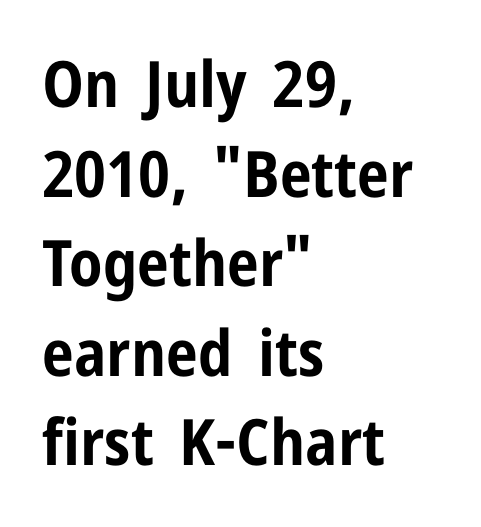
Q: Is the text bold? A: Yes.
Q: Is the text italic (slanted)? A: No, it is upright.
Q: Is the typeface a serif or a sans-serif typeface? A: Sans-serif.
Q: Is the text underlined? A: No.
Q: How is the paragraph aligned? A: Left-aligned.
Q: Is the spacing between letters normal or unusually wide? A: Normal.
Q: Is the spacing between lines tight, normal or loose? A: Normal.
Q: Width (condensed, normal, or wide)? A: Condensed.
Q: Stroke contrast? A: Low.
Q: x-height? A: Medium.
Q: Monospaced? A: No.
